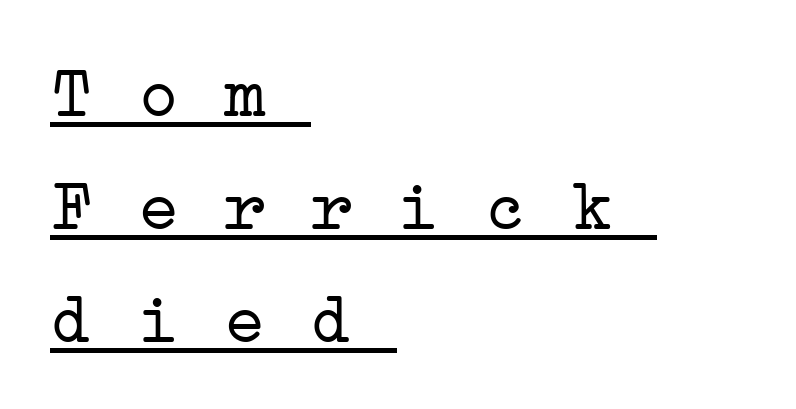
{"serif": "yes", "bold": "no", "weight": "light", "width": "wide", "stroke_contrast": "low", "x_height": "medium", "monospaced": "yes", "underline": "yes", "align": "left", "line_spacing": "normal", "line_spacing_ratio": 1.57, "letter_spacing": "normal", "letter_spacing_em": 0.0, "glyph_px": 72}
